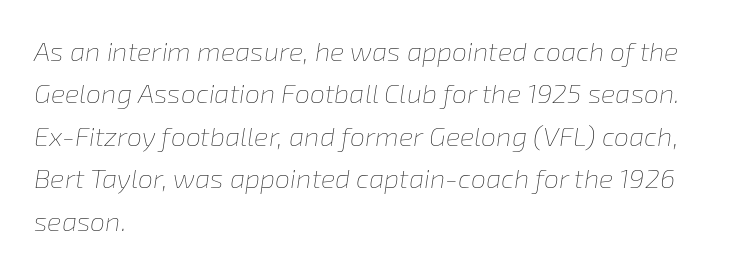
{"italic": "yes", "lean": "right", "slant_degrees": 8, "bold": "no", "underline": "no", "align": "left", "line_spacing": "normal", "line_spacing_ratio": 1.57, "letter_spacing": "normal", "letter_spacing_em": 0.0, "glyph_px": 27}
